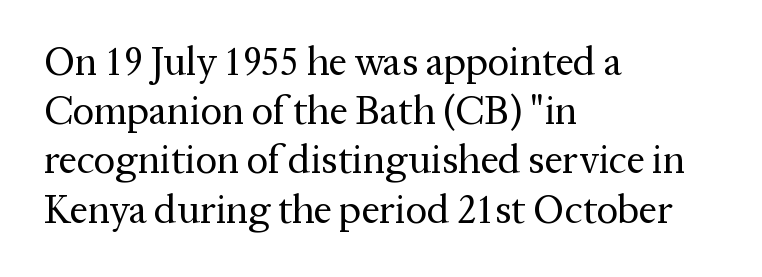
Q: Is the text bold? A: No.
Q: Is the text italic (slanted)? A: No, it is upright.
Q: Is the typeface a serif or a sans-serif typeface? A: Serif.
Q: Is the text underlined? A: No.
Q: How is the paragraph aligned? A: Left-aligned.
Q: Is the spacing between letters normal or unusually wide? A: Normal.
Q: Width (condensed, normal, or wide)? A: Normal.
Q: Stroke contrast? A: Medium.
Q: x-height? A: Medium.
Q: Monospaced? A: No.
